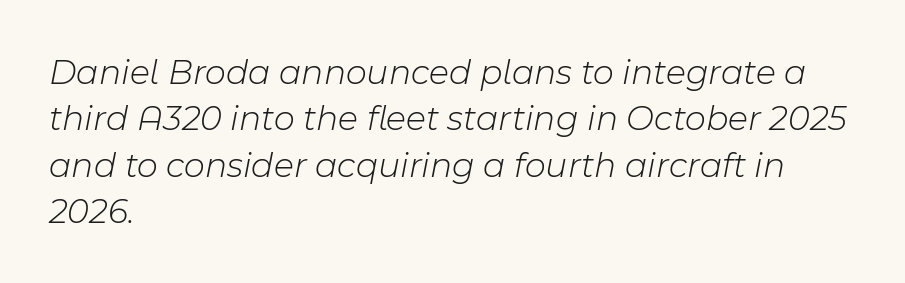
The image shows 36 px light type, italic (leaning right); set left-aligned, normal line spacing (1.29x), normal letter spacing, not underlined; low stroke contrast and a medium x-height.
